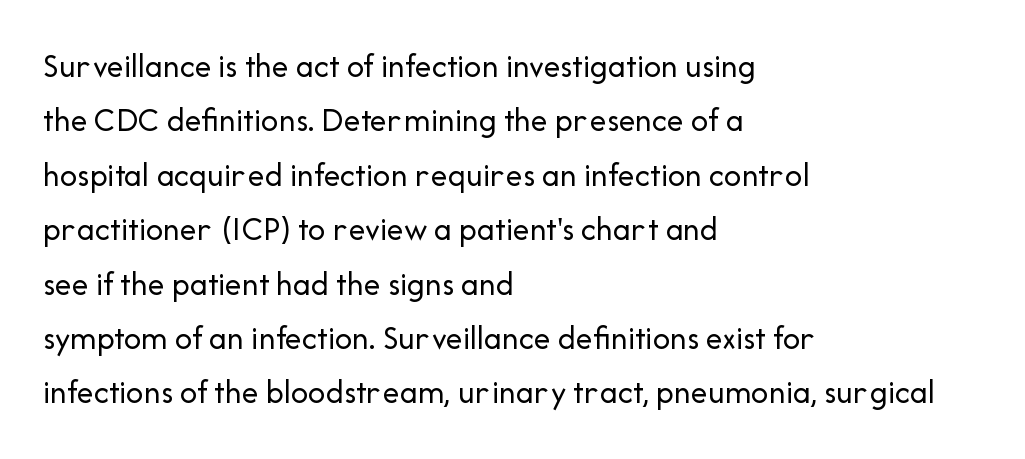
Caption: multi-line text, flush left, ragged right. Lines of text with bare space underneath. The line texture is even and compact thanks to regular tracking. Posture: vertical. What kind of face is this? One without serifs — a sans. Character widths vary here, with narrow letters taking less room than wide ones.
